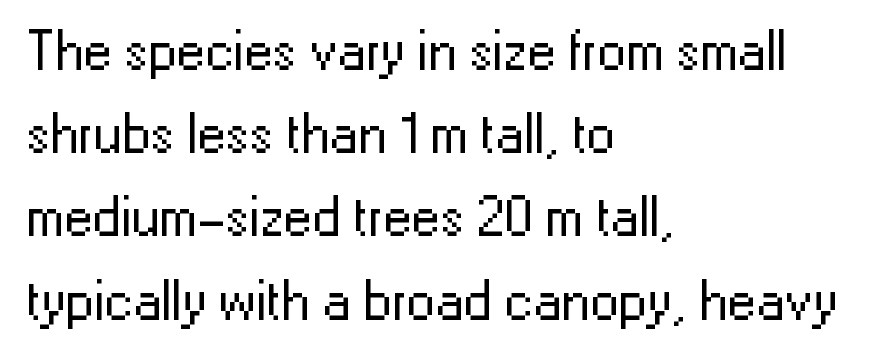
The image shows 57 px regular-weight sans-serif type, upright; set left-aligned, normal line spacing (1.46x), normal letter spacing, not underlined; low stroke contrast and a medium x-height.
